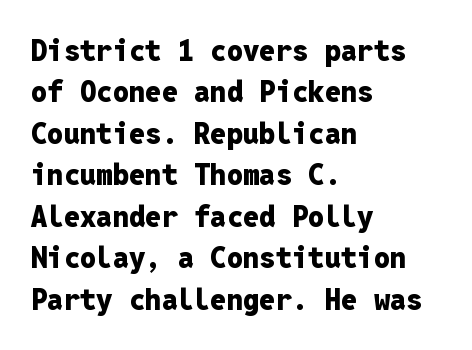
The image shows 29 px heavy sans-serif type, upright, monospaced; set left-aligned, normal line spacing (1.43x), normal letter spacing, not underlined; low stroke contrast and a medium x-height.
